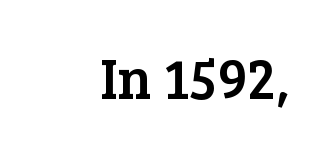
The image shows 57 px serif type, upright; set normal letter spacing, not underlined; low stroke contrast and a medium x-height.
